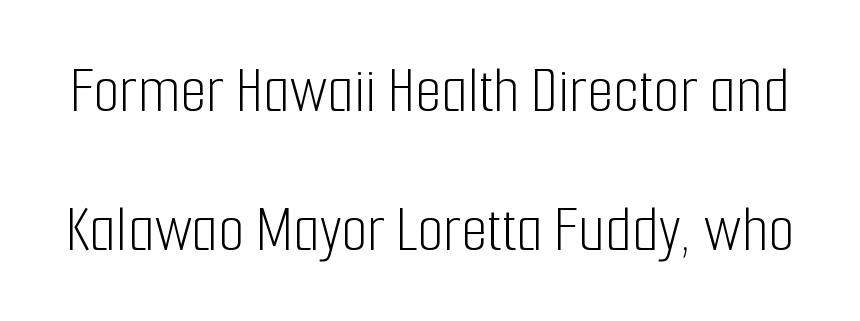
The image shows 68 px light, condensed sans-serif type, upright; set loose line spacing (2.05x), normal letter spacing, not underlined; low stroke contrast and a medium x-height.
